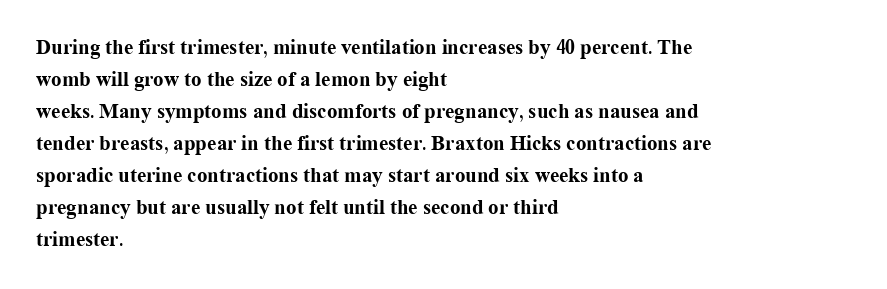
The image shows 21 px bold type, upright; set left-aligned, normal line spacing (1.52x), normal letter spacing, not underlined.
